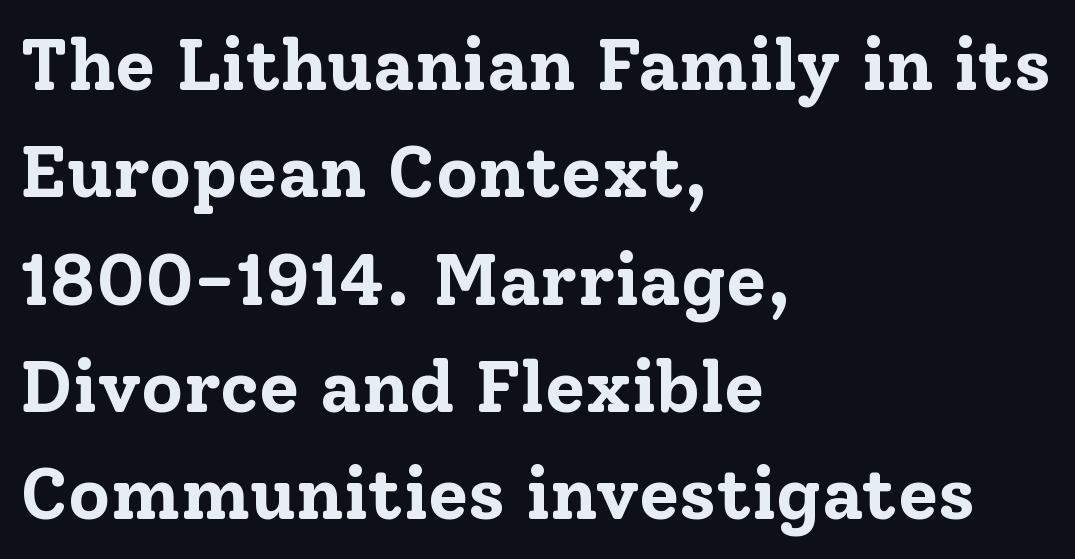
Q: Is the text bold? A: Yes.
Q: Is the text italic (slanted)? A: No, it is upright.
Q: Is the typeface a serif or a sans-serif typeface? A: Serif.
Q: Is the text underlined? A: No.
Q: How is the paragraph aligned? A: Left-aligned.
Q: Is the spacing between letters normal or unusually wide? A: Normal.
Q: Is the spacing between lines tight, normal or loose? A: Normal.
Q: Width (condensed, normal, or wide)? A: Normal.
Q: Stroke contrast? A: Low.
Q: x-height? A: Medium.
Q: Monospaced? A: No.
